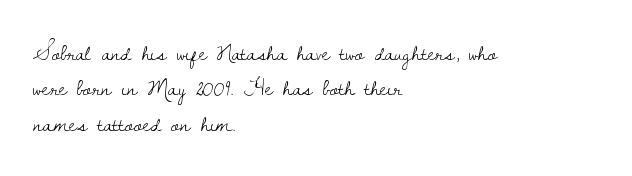
Tracking value appears to be zero — textbook default spacing. Leftover space on each line is placed entirely after the last word. This is not heavy type; no bold has been used.
